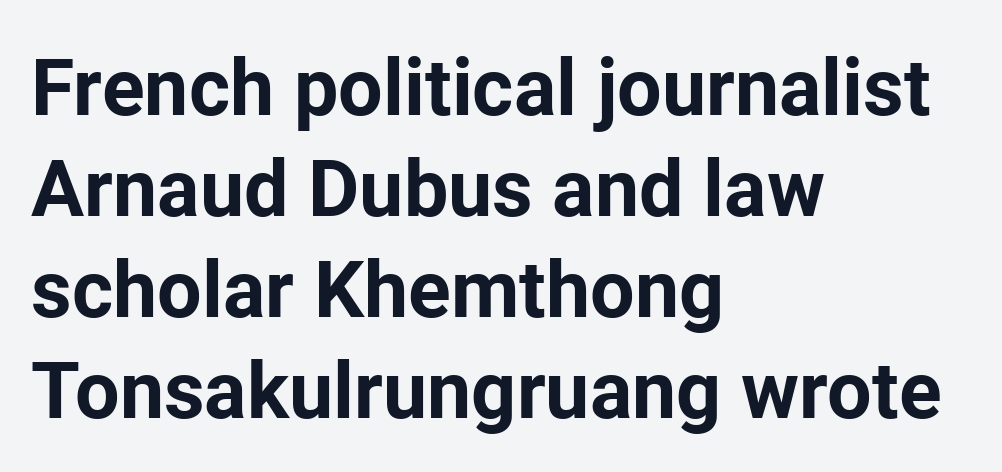
This is roman type, the default non-slanted kind. Reading down the column, the eye jumps a familiar distance to each next line. Where is the straight margin? On the left. This is sans-serif lettering, the kind often seen on screens and signage.
